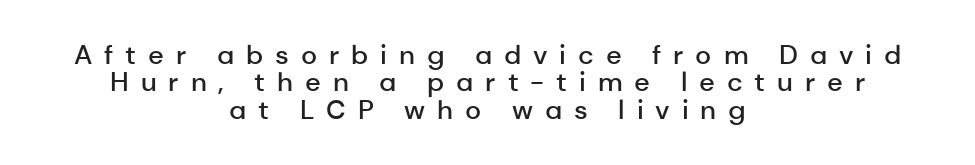
Weight check: semibold — heavier than regular, not quite bold. Honestly, there is no underline to notice here at all. This sample trades vertical openness for compactness between lines. Every row of glyphs is offset so its center matches the block's center. The tracking reads as deliberately expanded to a designer's eye. The typography opts for an upright posture over an oblique one.
